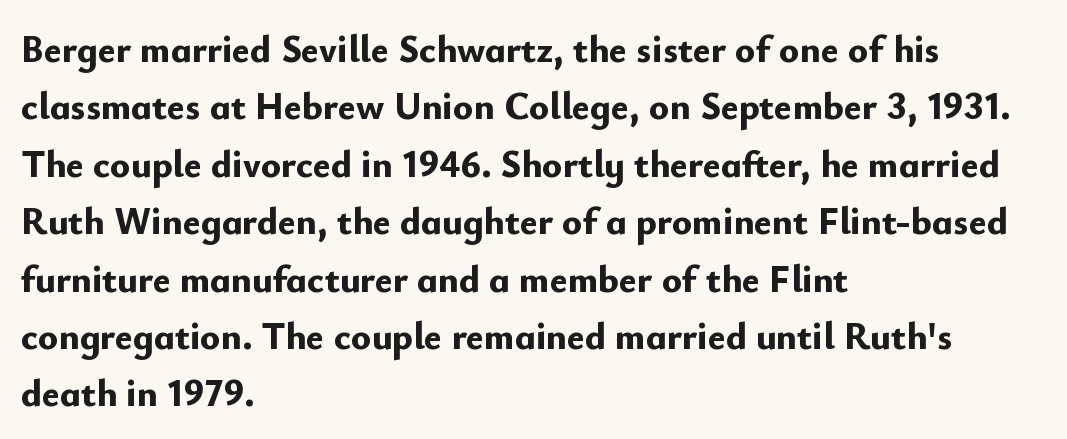
Varying glyph widths throughout — classic text-font behaviour. Students, this is bold: see how much ink each stroke carries. The specimen reads as upright at a glance. Between one letter and the next there's only the usual sliver of space.
